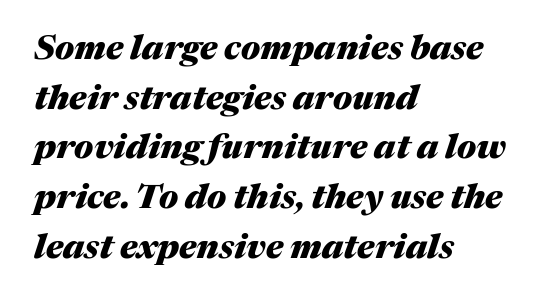
Honestly, the letter spacing is just normal — you wouldn't notice it. Does the lettering tilt? It does — this is italic. Horizontally, the lines are justified to the leading edge only. Chunky letters — that's bold for sure.
